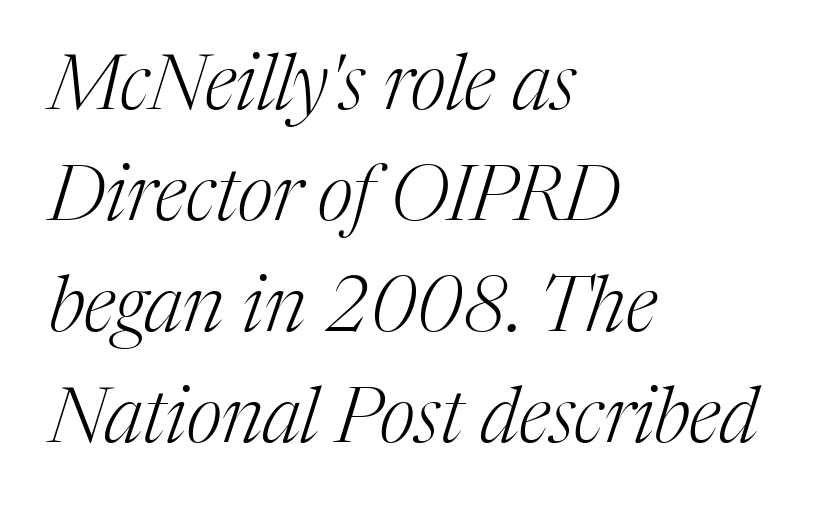
The tracking reads as untouched default to a designer's eye. Regarding leading, the lines here are spaced in the standard way. Looks like regular typesetting: each glyph gets only the width it needs. Reading down the block, your eye returns to a fixed left position each line.
